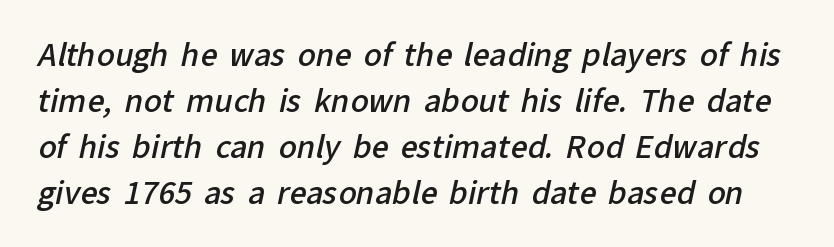
The image shows 30 px semibold sans-serif type; set normal line spacing (1.53x), normal letter spacing, not underlined; low stroke contrast and a medium x-height.
